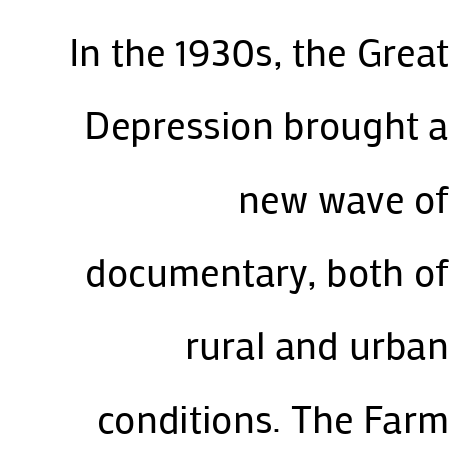
Q: Is the text bold? A: No.
Q: Is the text italic (slanted)? A: No, it is upright.
Q: Is the typeface a serif or a sans-serif typeface? A: Sans-serif.
Q: Is the text underlined? A: No.
Q: How is the paragraph aligned? A: Right-aligned.
Q: Is the spacing between letters normal or unusually wide? A: Normal.
Q: Width (condensed, normal, or wide)? A: Normal.
Q: Stroke contrast? A: Low.
Q: x-height? A: Medium.
Q: Monospaced? A: No.
